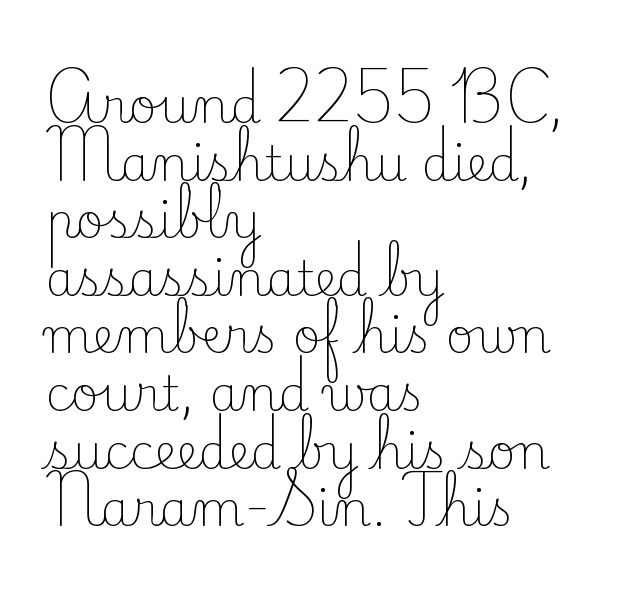
The rendering anchors every line to the left-hand side. This reads as an unemphasized weight, regular at the heaviest. Tracking here is standard; glyphs follow each other at the usual distance. The specimen omits any rule beneath the text block's lines.
